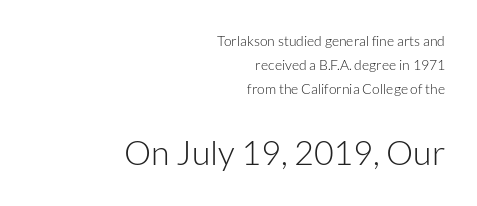
The image shows 34 px light sans-serif type, upright; set right-aligned, line spacing 1.71x, normal letter spacing, not underlined; the second (bottom) block is 2.43x larger; low stroke contrast and a medium x-height.
